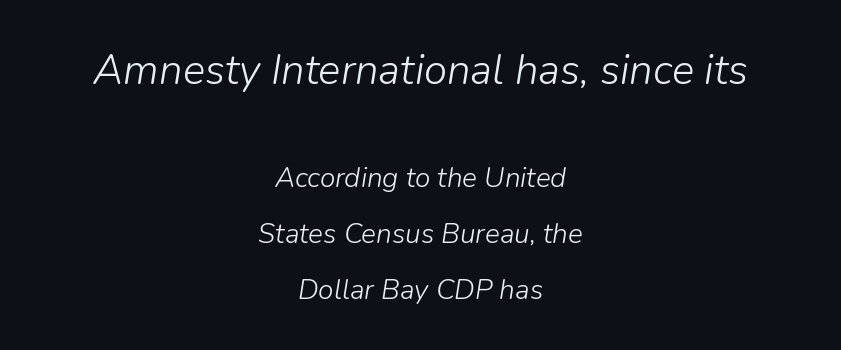
{"italic": "yes", "lean": "right", "slant_degrees": 9, "bold": "no", "weight": "light", "width": "normal", "stroke_contrast": "low", "x_height": "medium", "monospaced": "no", "underline": "no", "align": "center", "line_spacing": "loose", "line_spacing_ratio": 1.99, "letter_spacing": "normal", "letter_spacing_em": 0.0, "larger_block": "first", "size_ratio": 1.5, "glyph_px": 42}
